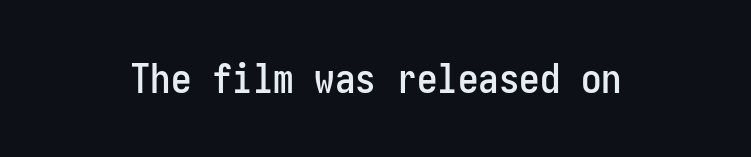
{"serif": "no", "italic": "no", "width": "condensed", "stroke_contrast": "low", "x_height": "medium", "underline": "no", "letter_spacing": "normal", "letter_spacing_em": 0.0, "glyph_px": 41}
